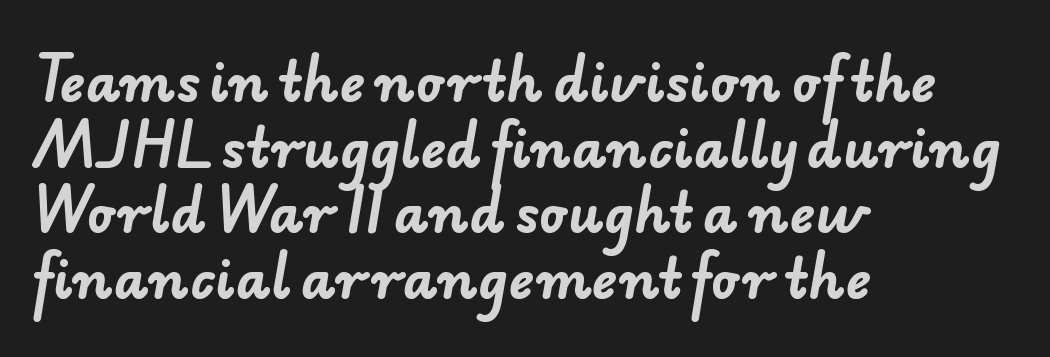
{"serif": "no", "bold": "yes", "weight": "bold", "width": "normal", "stroke_contrast": "low", "x_height": "small", "monospaced": "no", "underline": "no", "align": "left", "line_spacing_ratio": 1.24, "letter_spacing": "normal", "letter_spacing_em": 0.0, "glyph_px": 53}
